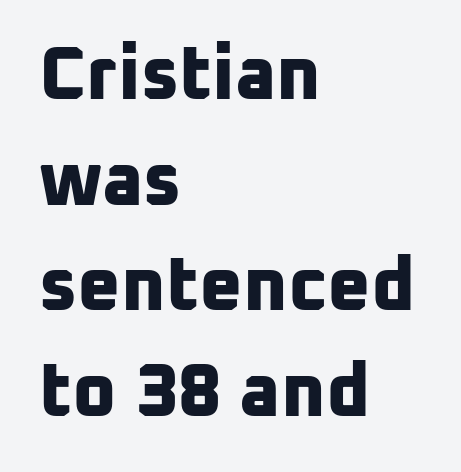
The image shows 75 px bold sans-serif type; set left-aligned, normal line spacing (1.41x), normal letter spacing, not underlined; low stroke contrast and a medium x-height.
